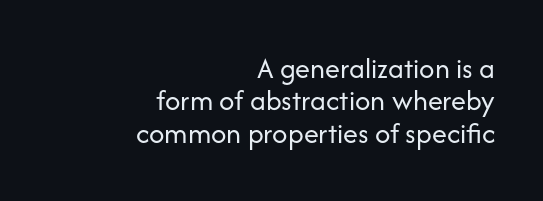
Are there feet on the stems? There aren't — it's a sans. Leading: reduced. Vertical strokes here are truly vertical. Is the type heavy? It reads as light-to-regular instead. Here the designer chose a conventional face with non-uniform glyph widths. The setting favours the right margin, as signatures and pull-quotes sometimes do.
